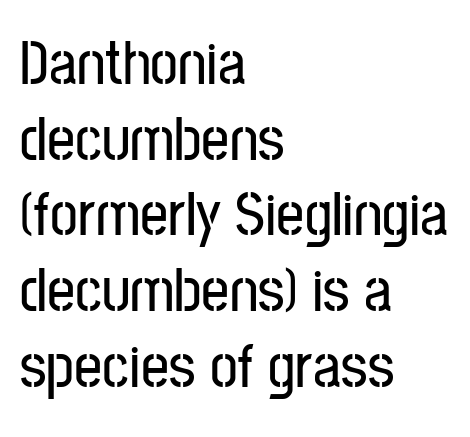
The image shows 62 px condensed sans-serif type, upright; set left-aligned, line spacing 1.22x, normal letter spacing, not underlined; low stroke contrast and a medium x-height.
